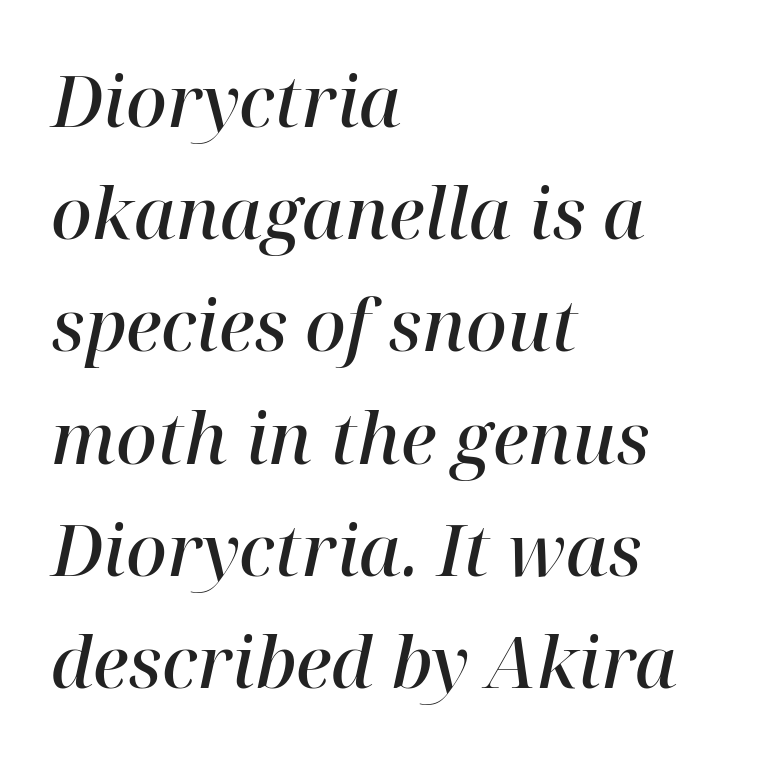
Q: Is the text bold? A: Semi-bold.
Q: Is the text italic (slanted)? A: Yes, it leans right by about 12 degrees.
Q: Is the typeface a serif or a sans-serif typeface? A: Serif.
Q: Is the text underlined? A: No.
Q: How is the paragraph aligned? A: Left-aligned.
Q: Is the spacing between letters normal or unusually wide? A: Normal.
Q: Is the spacing between lines tight, normal or loose? A: Normal.
Q: Width (condensed, normal, or wide)? A: Normal.
Q: Stroke contrast? A: High.
Q: x-height? A: Medium.
Q: Monospaced? A: No.
